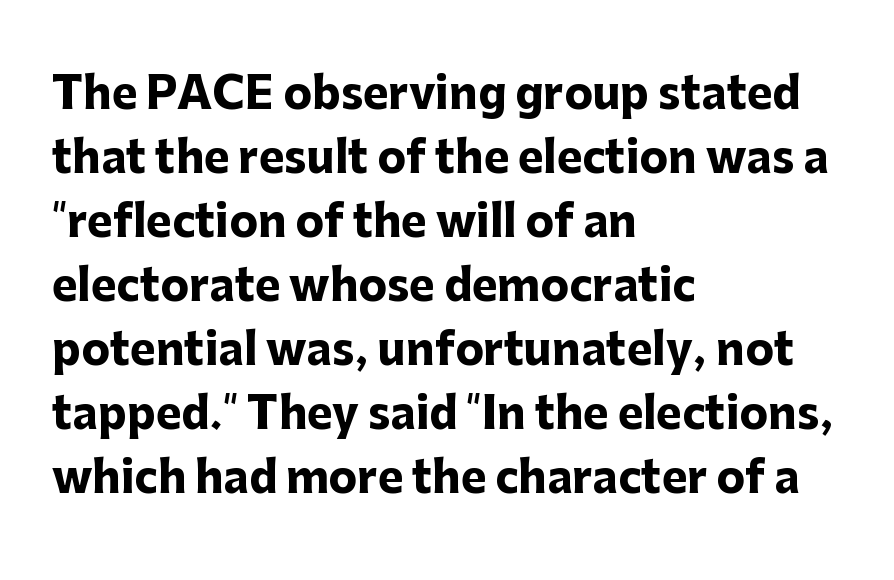
The image shows 43 px heavy sans-serif type, upright; set left-aligned, normal line spacing (1.49x), normal letter spacing, not underlined; low stroke contrast and a medium x-height.
